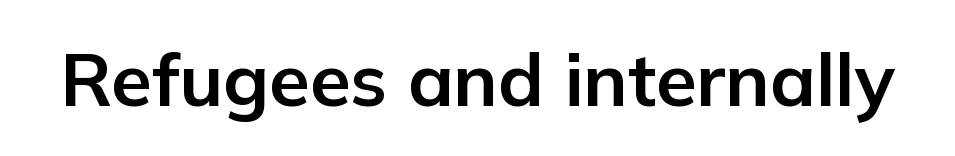
{"serif": "no", "italic": "no", "bold": "yes", "weight": "bold", "width": "normal", "stroke_contrast": "low", "x_height": "medium", "monospaced": "no", "underline": "no", "letter_spacing": "normal", "letter_spacing_em": 0.0, "glyph_px": 74}
